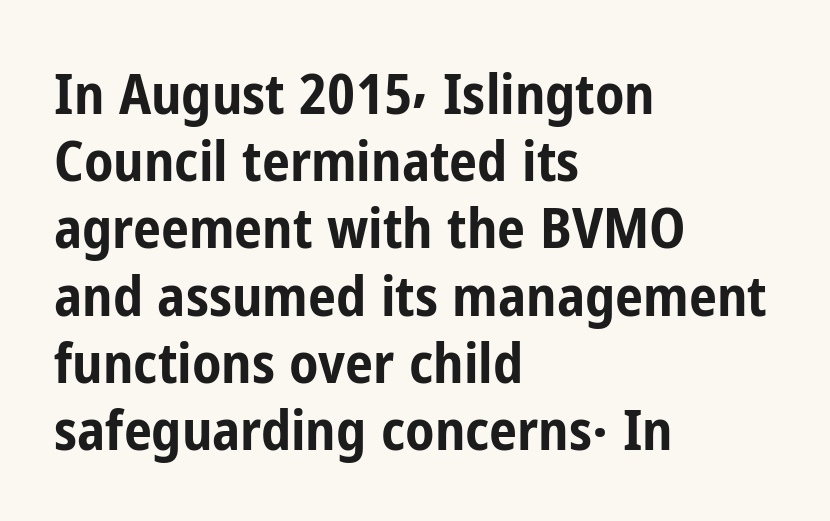
The image shows 56 px bold, condensed sans-serif type, upright; set left-aligned, line spacing 1.2x, normal letter spacing, not underlined; low stroke contrast and a medium x-height.
